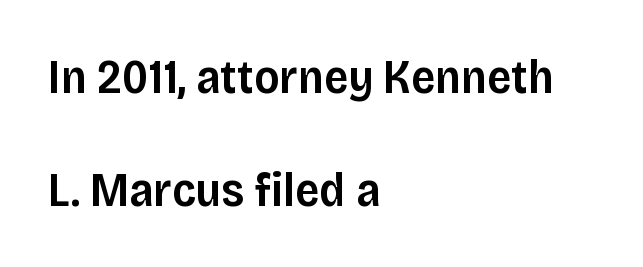
The image shows 48 px semibold sans-serif type, upright; set left-aligned, loose line spacing (2.35x), normal letter spacing, not underlined; low stroke contrast and a large x-height.
